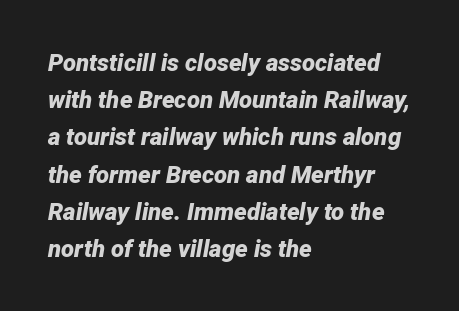
Is the type slanted? Yes — the strokes lean at a clear angle. Horizontally, the lines are justified to the leading edge only. Beneath every word, the page is bare. Glyph-to-glyph distance matches everyday printed text. The typesetting leans heavy: a genuine bold.
